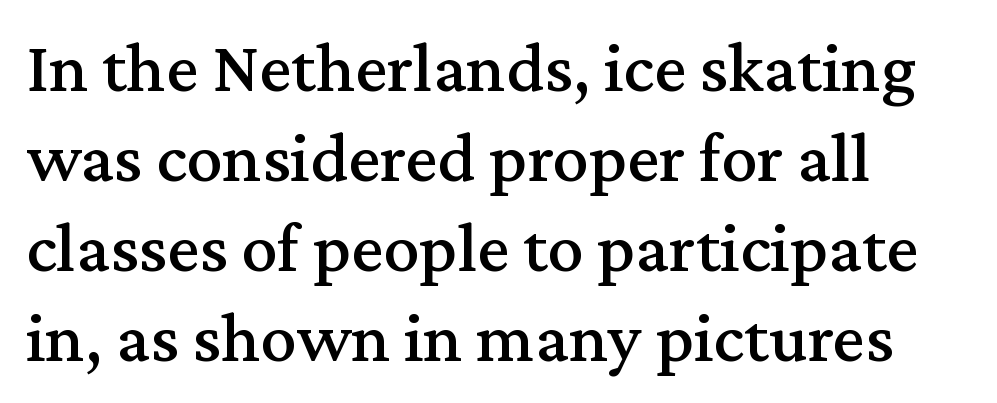
The image shows 72 px serif type, upright; set left-aligned, normal line spacing (1.25x), normal letter spacing, not underlined; medium stroke contrast and a medium x-height.
